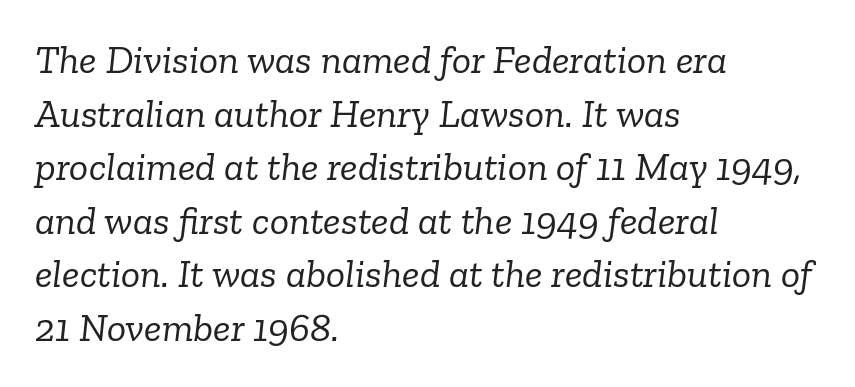
Here the glyphs are tracked normally, forming tight word shapes. These lines are composed in type with serifs. Varying glyph widths throughout — classic text-font behaviour. The rows are spaced the way most documents space them. Weight class: somewhere from thin through regular.
